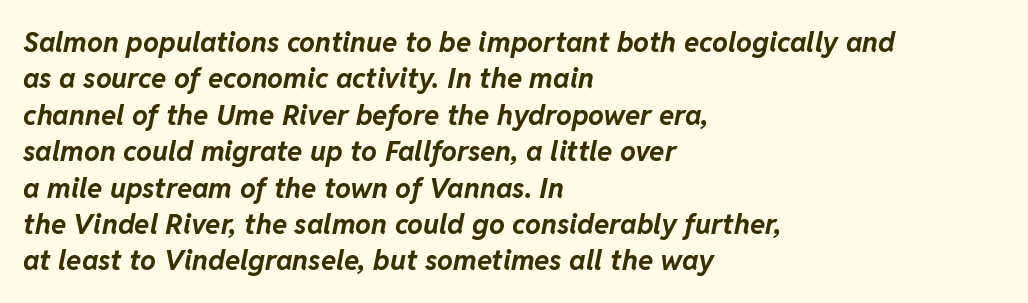
{"italic": "yes", "lean": "right", "slant_degrees": 11, "bold": "yes", "weight": "bold", "width": "normal", "stroke_contrast": "low", "x_height": "medium", "monospaced": "no", "underline": "no", "align": "left", "line_spacing": "normal", "line_spacing_ratio": 1.3, "letter_spacing": "normal", "letter_spacing_em": 0.0, "glyph_px": 28}
